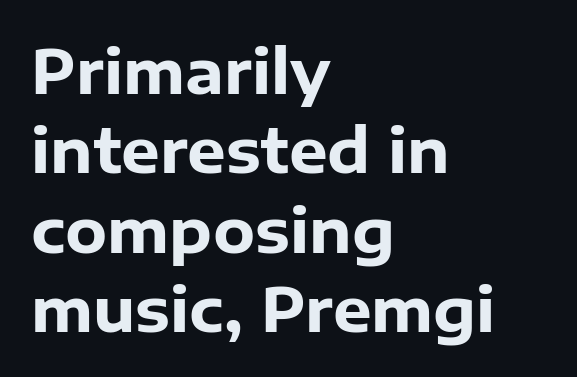
{"serif": "no", "italic": "no", "bold": "yes", "weight": "heavy", "width": "normal", "stroke_contrast": "low", "x_height": "medium", "monospaced": "no", "underline": "no", "align": "left", "line_spacing": "normal", "line_spacing_ratio": 1.3, "letter_spacing": "normal", "letter_spacing_em": 0.0, "glyph_px": 61}
